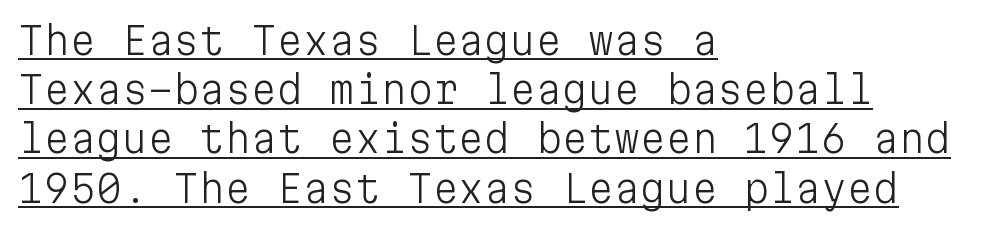
The image shows 37 px light sans-serif type, upright, monospaced; set left-aligned, normal line spacing (1.33x), normal letter spacing, underlined; low stroke contrast and a medium x-height.
